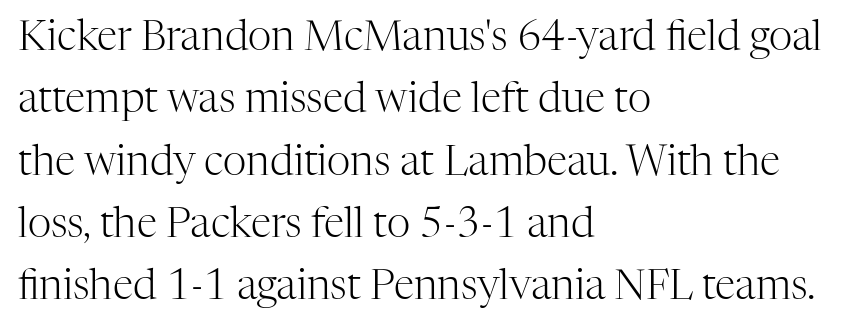
{"serif": "yes", "italic": "no", "bold": "no", "weight": "light", "width": "normal", "stroke_contrast": "high", "x_height": "medium", "monospaced": "no", "underline": "no", "align": "left", "line_spacing": "normal", "line_spacing_ratio": 1.52, "letter_spacing": "normal", "letter_spacing_em": 0.0, "glyph_px": 41}
